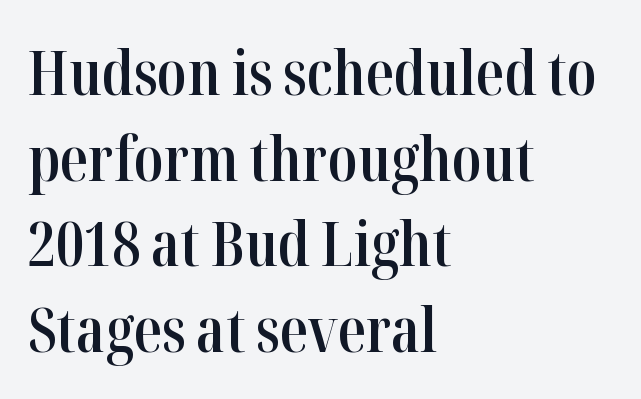
Q: Is the text bold? A: Semi-bold.
Q: Is the text italic (slanted)? A: No, it is upright.
Q: Is the typeface a serif or a sans-serif typeface? A: Serif.
Q: Is the text underlined? A: No.
Q: How is the paragraph aligned? A: Left-aligned.
Q: Is the spacing between letters normal or unusually wide? A: Normal.
Q: Is the spacing between lines tight, normal or loose? A: Normal.
Q: Width (condensed, normal, or wide)? A: Condensed.
Q: Stroke contrast? A: High.
Q: x-height? A: Medium.
Q: Monospaced? A: No.
